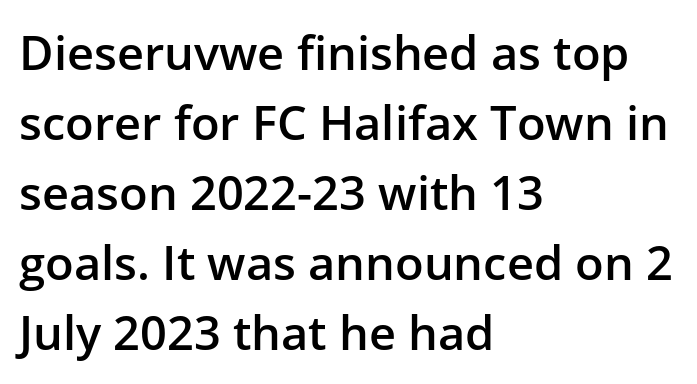
The image shows 47 px semibold sans-serif type, upright; set left-aligned, normal line spacing (1.49x), normal letter spacing, not underlined; low stroke contrast and a medium x-height.
